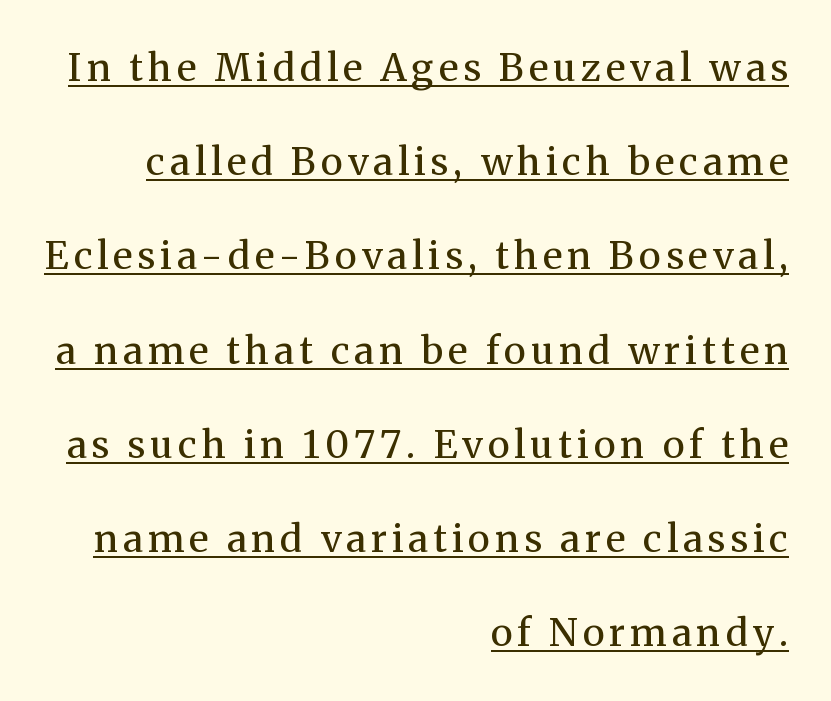
{"serif": "yes", "italic": "no", "bold": "no", "weight": "regular", "width": "normal", "stroke_contrast": "medium", "x_height": "medium", "monospaced": "no", "underline": "yes", "align": "right", "line_spacing": "loose", "line_spacing_ratio": 2.48, "glyph_px": 38}
